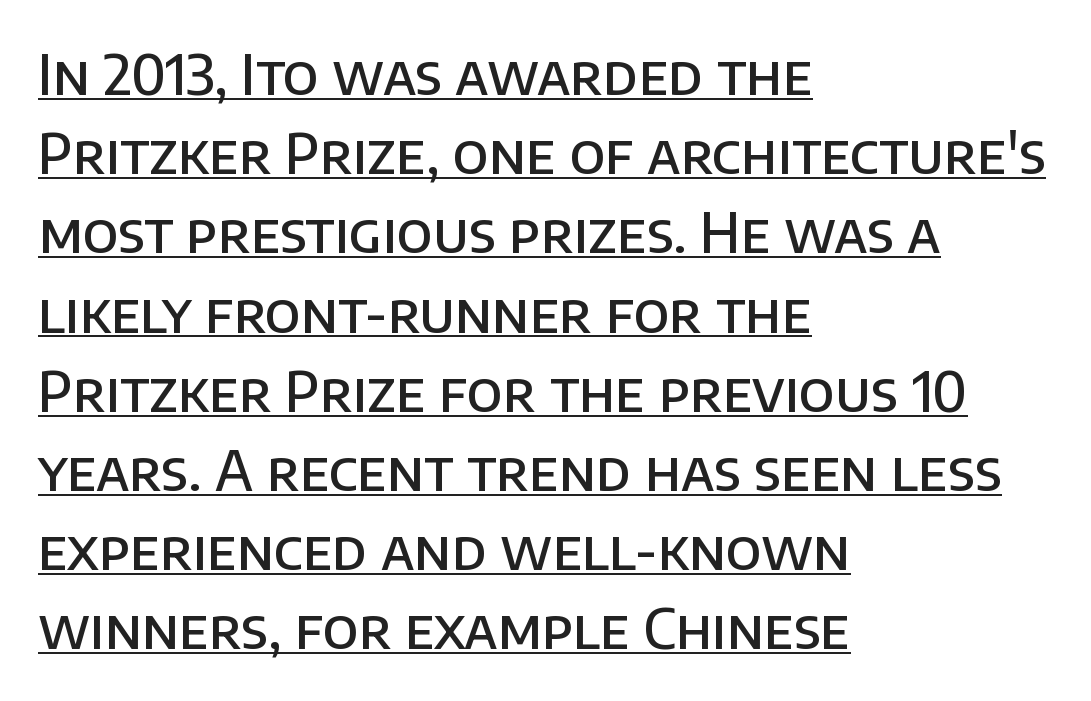
Q: Is the text bold? A: Semi-bold.
Q: Is the text italic (slanted)? A: No, it is upright.
Q: Is the typeface a serif or a sans-serif typeface? A: Sans-serif.
Q: Is the text underlined? A: Yes.
Q: How is the paragraph aligned? A: Left-aligned.
Q: Is the spacing between letters normal or unusually wide? A: Normal.
Q: Is the spacing between lines tight, normal or loose? A: Normal.
Q: Width (condensed, normal, or wide)? A: Normal.
Q: Stroke contrast? A: Low.
Q: x-height? A: Large.
Q: Monospaced? A: No.
